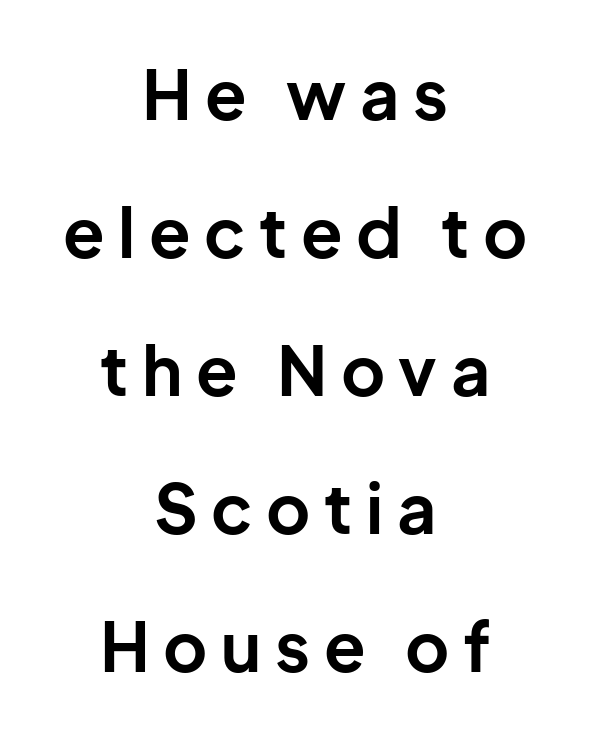
The image shows 68 px bold sans-serif type, upright; set centered, loose line spacing (2.03x), unusually wide letter spacing (+0.2 em), not underlined; low stroke contrast and a medium x-height.
